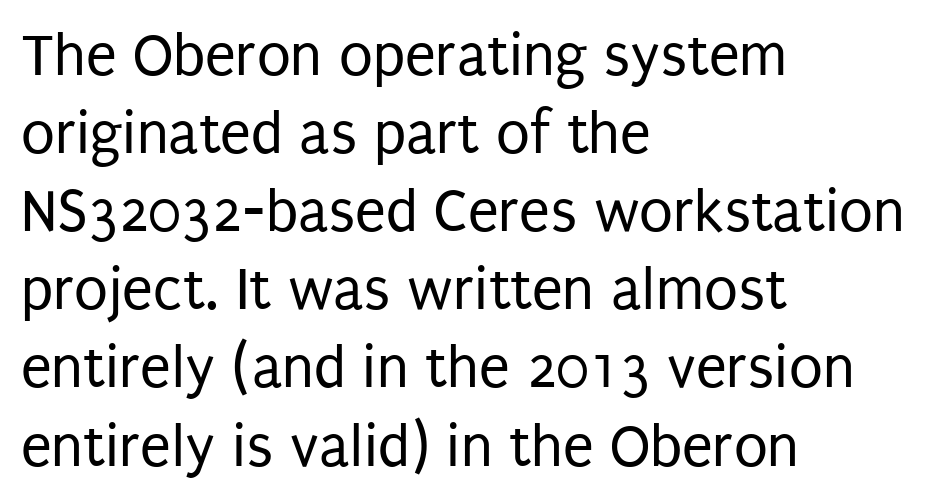
If you drew a ruler down the left edge, every line would touch it. Is the letter spacing exaggerated? No — it looks like the ordinary default. Rule under the text: the space is simply empty. The weight would be labelled regular, book, light, or lighter still. Rendered with straight, roman letterforms.
